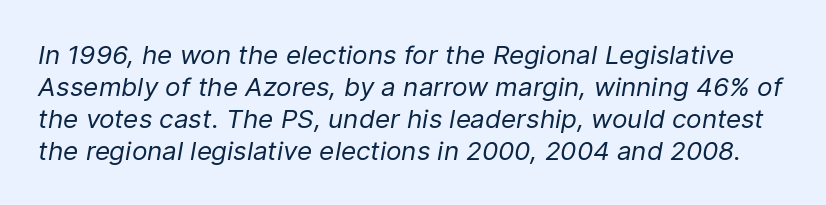
Letter spacing: default. Bare-footed words on every line. The weight would be labelled regular, book, light, or lighter still. The axis of the letterforms is tilted away from vertical.
